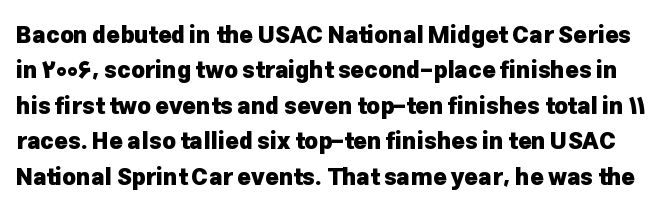
Q: Is the text bold? A: Yes.
Q: Is the text italic (slanted)? A: No, it is upright.
Q: Is the text underlined? A: No.
Q: Is the spacing between letters normal or unusually wide? A: Normal.
Q: Is the spacing between lines tight, normal or loose? A: Normal.
